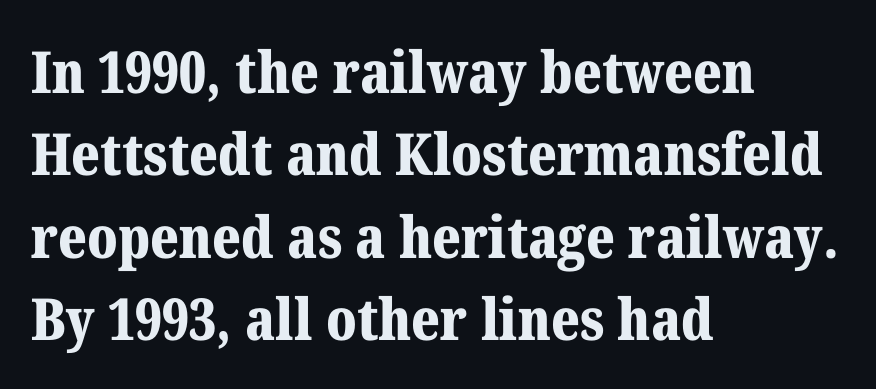
This rendering uses left alignment, leaving the right contour irregular. The glyphs have the mass of a bold cut. The passage shown is typed in a proportional face where columns would drift. Vertical spacing — default.
